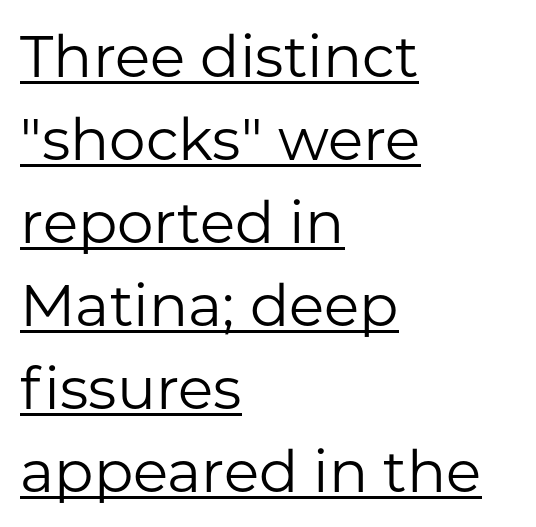
Horizontal bands of white between lines are of average thickness. Quick note: not italic, upright. These lines keep a tight, regular rhythm from letter to letter. Line beginnings align vertically; line endings do not. This sample has the flowing, uneven cadence of proportional lettering. The passage shown is not bold in any degree.
